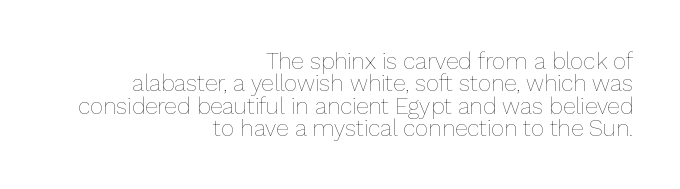
The image shows 23 px text type, upright; set right-aligned, tight line spacing (0.97x), normal letter spacing, not underlined.
